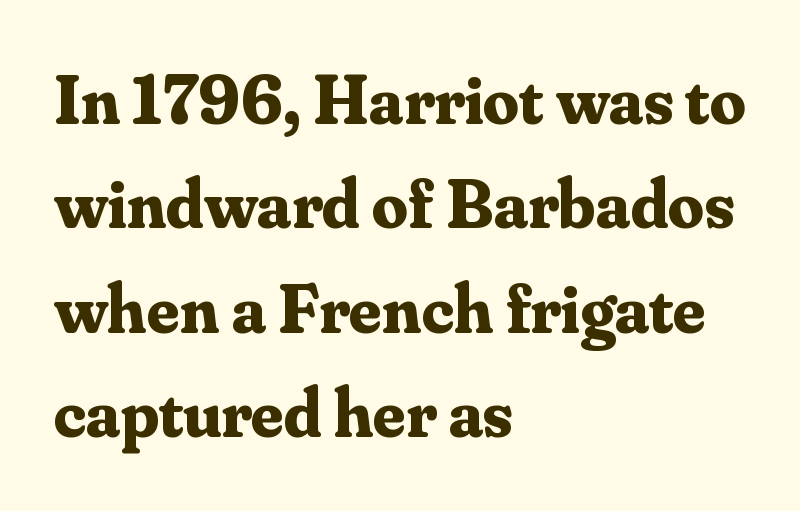
Q: Is the text bold? A: Yes.
Q: Is the text italic (slanted)? A: No, it is upright.
Q: Is the typeface a serif or a sans-serif typeface? A: Serif.
Q: Is the text underlined? A: No.
Q: How is the paragraph aligned? A: Left-aligned.
Q: Is the spacing between letters normal or unusually wide? A: Normal.
Q: Is the spacing between lines tight, normal or loose? A: Normal.
Q: Width (condensed, normal, or wide)? A: Normal.
Q: Stroke contrast? A: Medium.
Q: x-height? A: Small.
Q: Monospaced? A: No.
